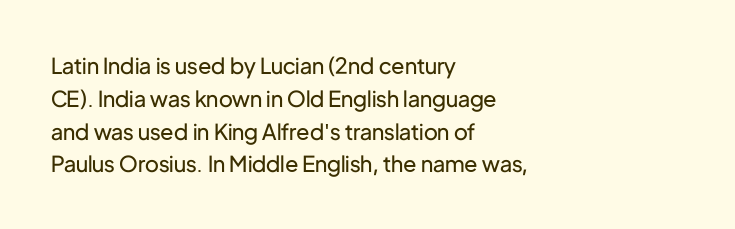
Descender tails drop into unmarked territory. Vertically, the passage feels balanced, rows spaced as you'd expect. The typesetter chose a ragged-right arrangement here. The typography opts for an upright posture over an oblique one. The rendering keeps characters at their native spacing. Stroke mass is kept to a normal reading level or below.
